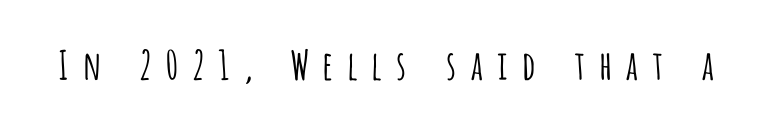
Q: Is the text bold? A: No.
Q: Is the text italic (slanted)? A: No, it is upright.
Q: Is the typeface a serif or a sans-serif typeface? A: Sans-serif.
Q: Is the text underlined? A: No.
Q: Is the spacing between letters normal or unusually wide? A: Unusually wide.
Q: Width (condensed, normal, or wide)? A: Condensed.
Q: Stroke contrast? A: Low.
Q: x-height? A: Large.
Q: Monospaced? A: No.
